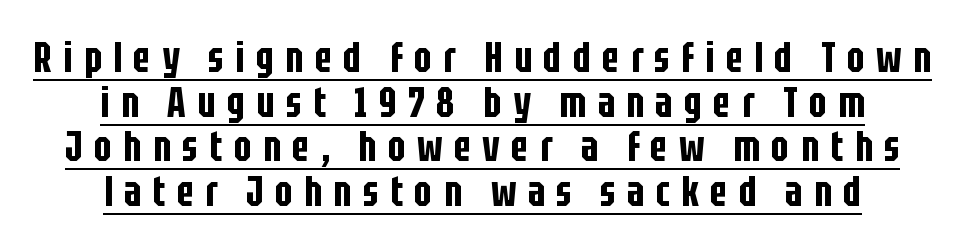
The horizontal fit of the characters is loose and conspicuously gappy. Italic: no, the glyphs are upright roman. Successive baselines arrive quickly, one right under another. Examine the stroke ends and you'll find no serifs.
